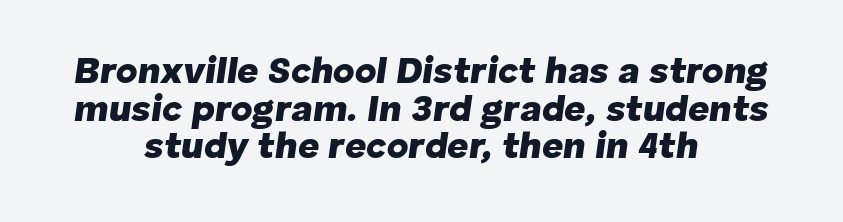
The string is rendered with underlining switched off. Slanted lettering throughout. Glyph-to-glyph distance matches everyday printed text. How would I describe the line gaps? Narrow and economical.
